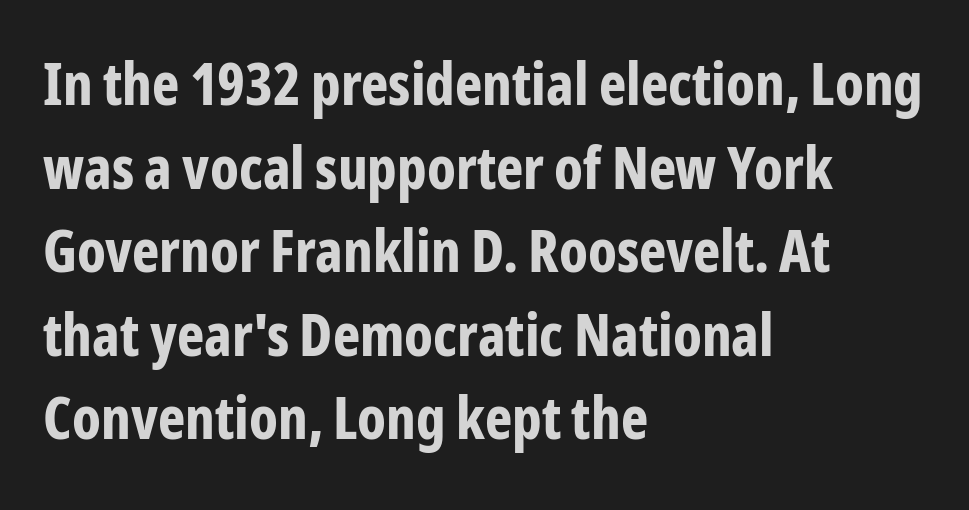
{"serif": "no", "italic": "no", "bold": "yes", "weight": "bold", "width": "condensed", "stroke_contrast": "low", "x_height": "medium", "monospaced": "no", "underline": "no", "align": "left", "line_spacing": "normal", "line_spacing_ratio": 1.44, "letter_spacing": "normal", "letter_spacing_em": 0.0, "glyph_px": 58}
